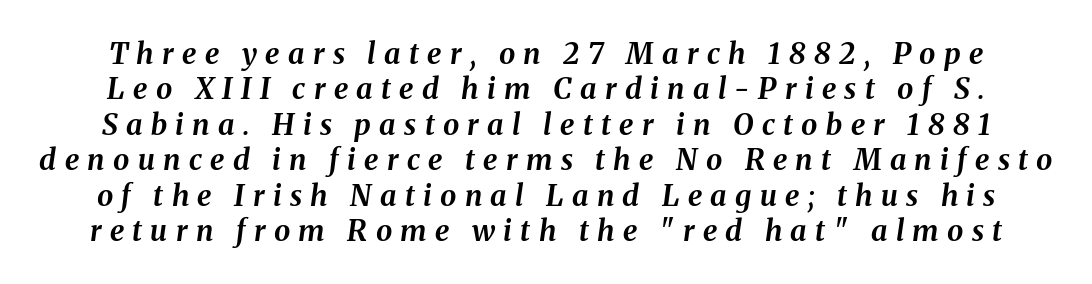
{"italic": "yes", "lean": "right", "slant_degrees": 8, "bold": "yes", "weight": "bold", "width": "normal", "stroke_contrast": "medium", "x_height": "medium", "monospaced": "no", "underline": "no", "line_spacing_ratio": 1.22, "letter_spacing": "wide", "letter_spacing_em": 0.29, "glyph_px": 29}
